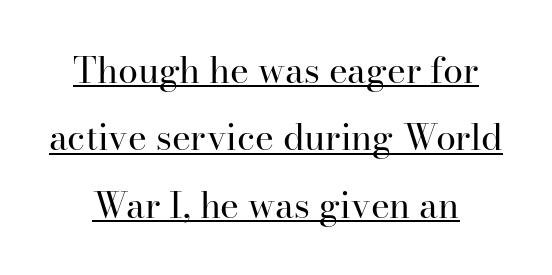
Q: Is the text bold? A: No.
Q: Is the text italic (slanted)? A: No, it is upright.
Q: Is the typeface a serif or a sans-serif typeface? A: Serif.
Q: Is the text underlined? A: Yes.
Q: Is the spacing between letters normal or unusually wide? A: Normal.
Q: Width (condensed, normal, or wide)? A: Normal.
Q: Stroke contrast? A: High.
Q: x-height? A: Small.
Q: Monospaced? A: No.
